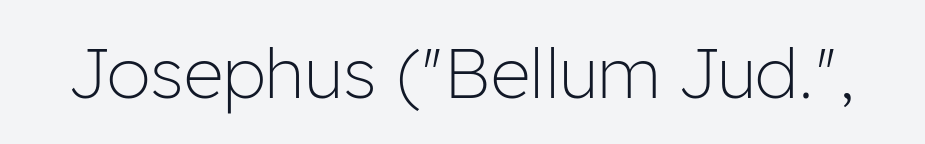
The image shows 70 px light sans-serif type, upright; set normal letter spacing, not underlined; low stroke contrast and a medium x-height.
